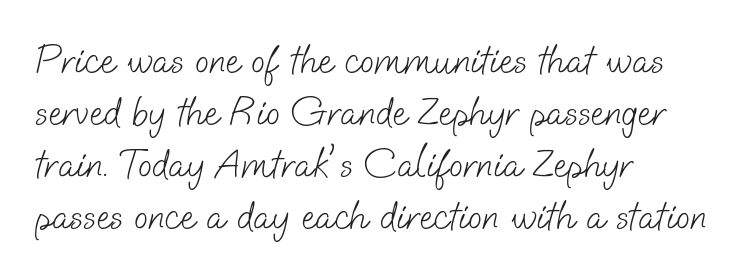
The image shows 41 px light sans-serif type; set left-aligned, normal line spacing (1.27x), normal letter spacing, not underlined; low stroke contrast and a small x-height.
